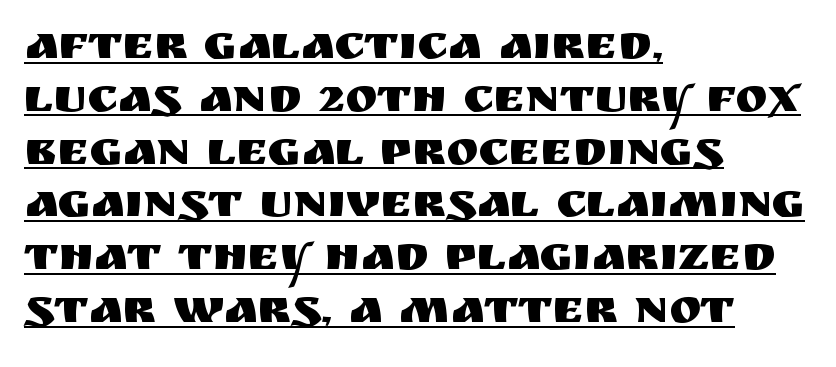
Q: Is the text italic (slanted)? A: No, it is upright.
Q: Is the typeface a serif or a sans-serif typeface? A: Sans-serif.
Q: Is the text underlined? A: Yes.
Q: How is the paragraph aligned? A: Left-aligned.
Q: Is the spacing between letters normal or unusually wide? A: Normal.
Q: Is the spacing between lines tight, normal or loose? A: Tight.
Q: Width (condensed, normal, or wide)? A: Normal.
Q: Stroke contrast? A: Medium.
Q: x-height? A: Large.
Q: Monospaced? A: No.
